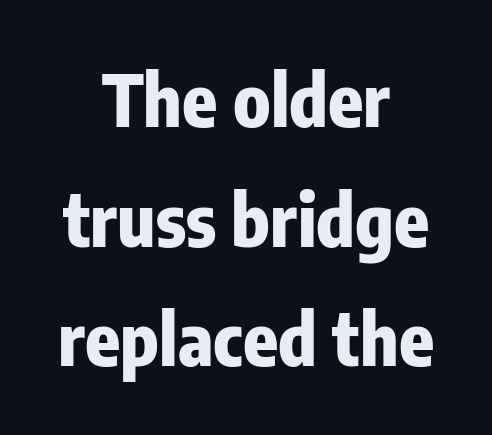
Type without underlining. If you drew a line through each stem, it would be perfectly vertical. Rows of type keep a routine distance in the vertical direction. The letters sit at their default tracking, neither squeezed nor spread. Character widths vary here, with narrow letters taking less room than wide ones.
